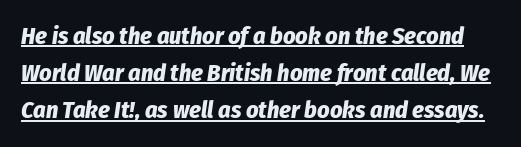
The sample's only ornament is a line tracing under the words. This is oblique type, the kind used for emphasis or titles. The passage shown has conventional tracking throughout. Weight check: bold — yes, fully.
